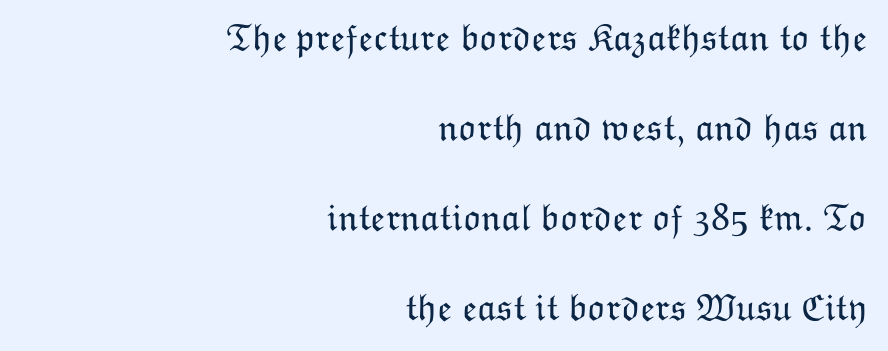
Is this a fixed-width face? No — the glyphs have proportional, varying widths. Style check: upright. The foot of each line stays bare and open. The gaps between neighbouring characters are ordinary and unremarkable. Is the block centered? No — it sits flush against the right margin. Stroke thickness stays within the range of a standard reading face or lighter.
